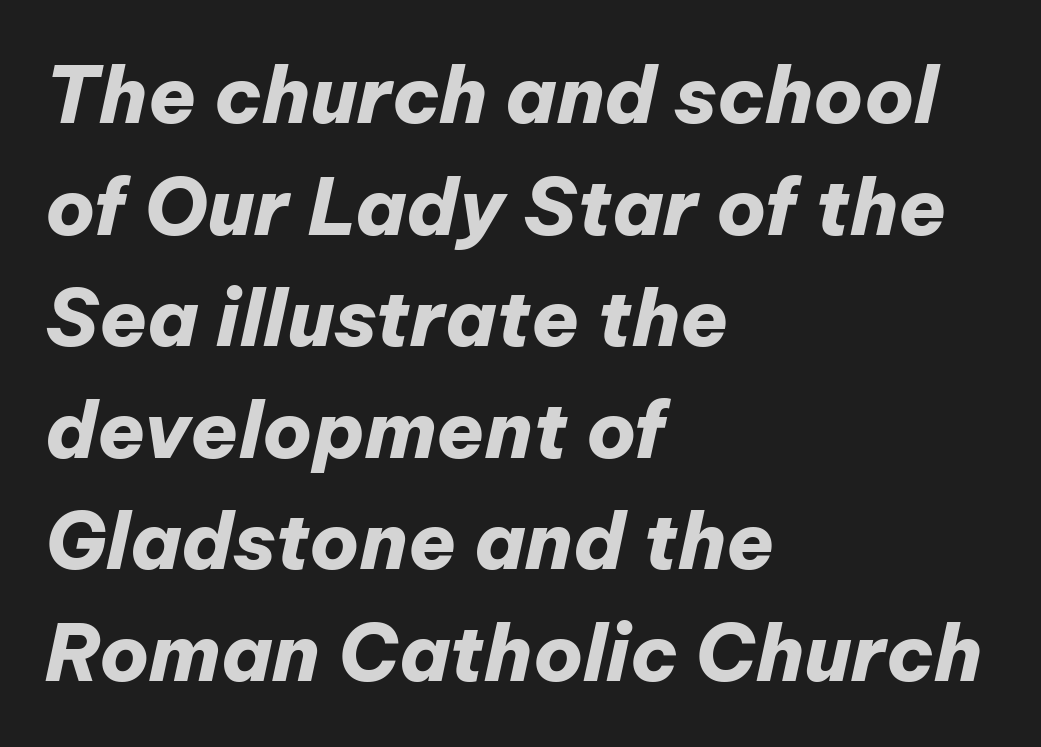
The image shows 78 px heavy type, italic (leaning right); set left-aligned, normal line spacing (1.43x), normal letter spacing, not underlined; low stroke contrast and a medium x-height.
